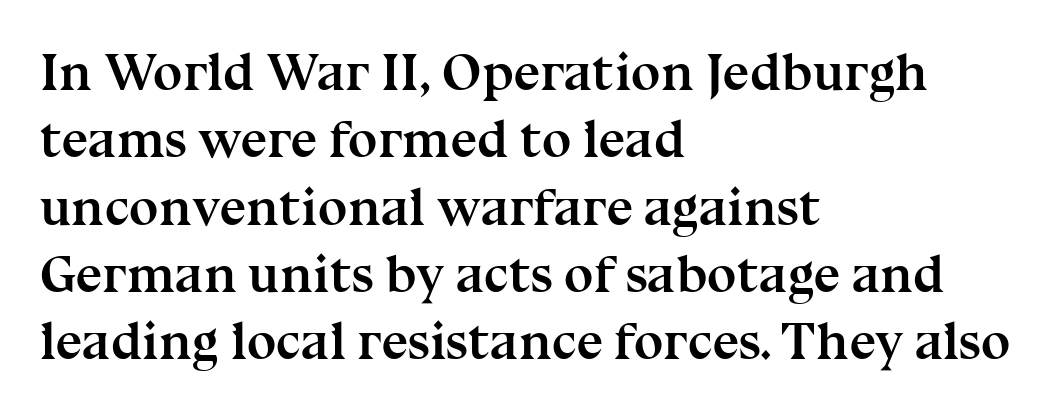
{"serif": "yes", "italic": "no", "bold": "yes", "weight": "semibold", "width": "normal", "stroke_contrast": "medium", "x_height": "medium", "monospaced": "no", "underline": "no", "align": "left", "line_spacing": "normal", "line_spacing_ratio": 1.27, "letter_spacing": "normal", "letter_spacing_em": 0.0, "glyph_px": 53}
